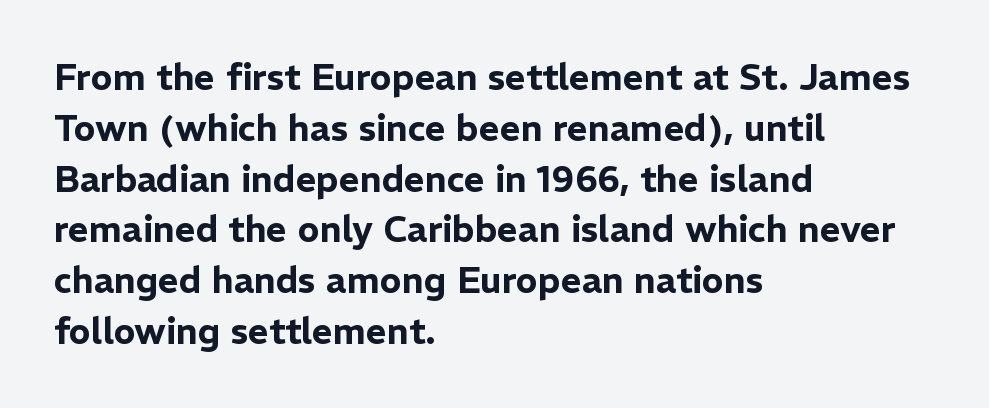
The image shows 36 px sans-serif type, upright; set left-aligned, normal line spacing (1.41x), normal letter spacing, not underlined; low stroke contrast and a medium x-height.
